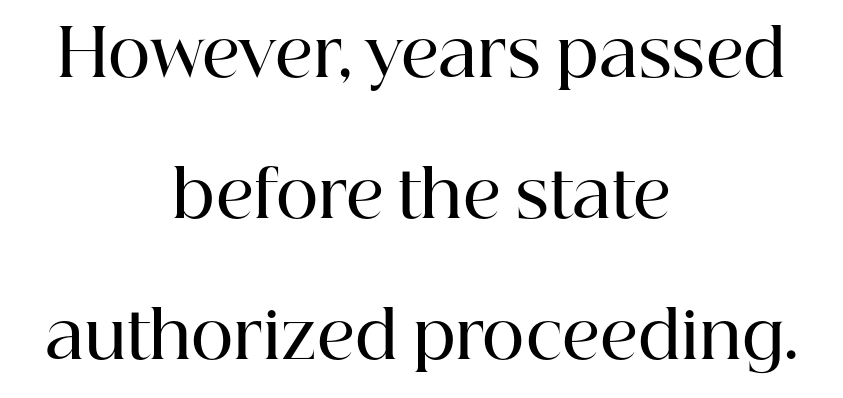
Look at the bottom of the vertical strokes: they flare into serifs here. Quick note: not italic, upright. This sample is center-justified, so both line endings float freely. The space directly below the letters is spotless. This sample has the flowing, uneven cadence of proportional lettering.
